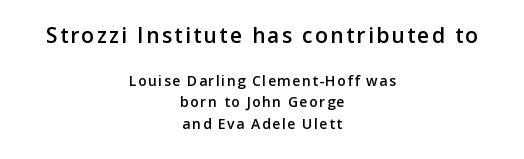
{"italic": "no", "bold": "semi", "underline": "no", "align": "center", "line_spacing": "normal", "line_spacing_ratio": 1.53, "larger_block": "first", "size_ratio": 1.5, "glyph_px": 21}
